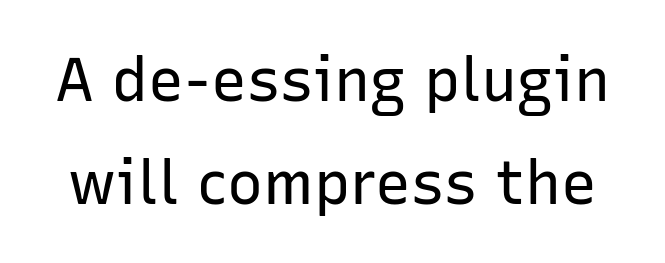
The image shows 60 px regular-weight sans-serif type, upright; set line spacing 1.71x, normal letter spacing, not underlined; low stroke contrast and a medium x-height.
